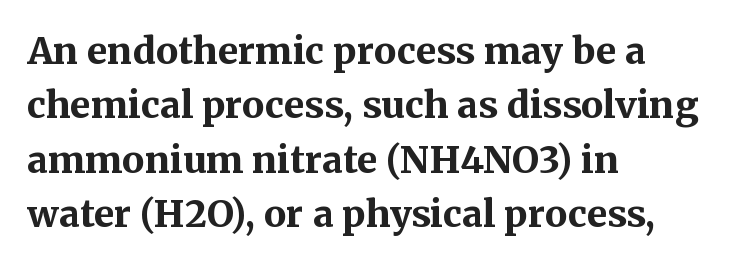
The image shows 37 px bold serif type, upright; set left-aligned, normal line spacing (1.47x), normal letter spacing, not underlined; medium stroke contrast and a medium x-height.
